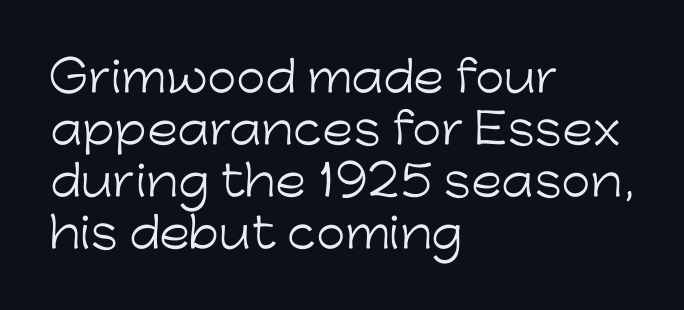
The string is rendered with underlining switched off. The letters advance in unequal steps, a hallmark of proportional type. The font family rendered here belongs to the sans-serif group. Standard letterfit; no display-style spreading of the glyphs. The letterforms sit at book weight or below.
